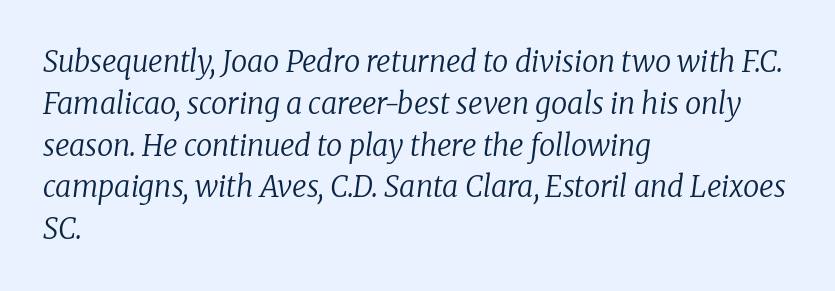
{"serif": "yes", "italic": "yes", "lean": "right", "slant_degrees": 8, "bold": "no", "weight": "regular", "width": "normal", "stroke_contrast": "low", "x_height": "medium", "monospaced": "no", "underline": "no", "align": "left", "line_spacing": "normal", "line_spacing_ratio": 1.44, "letter_spacing": "normal", "letter_spacing_em": 0.0, "glyph_px": 29}
